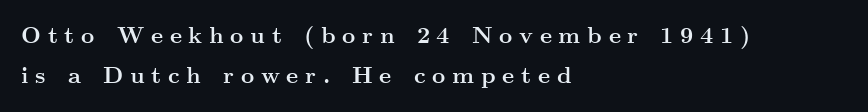
The typesetter chose a ragged-right arrangement here. The characters look thick and weighty, a clear bold. Short note: letters widely spaced. Lines of text with bare space underneath.
